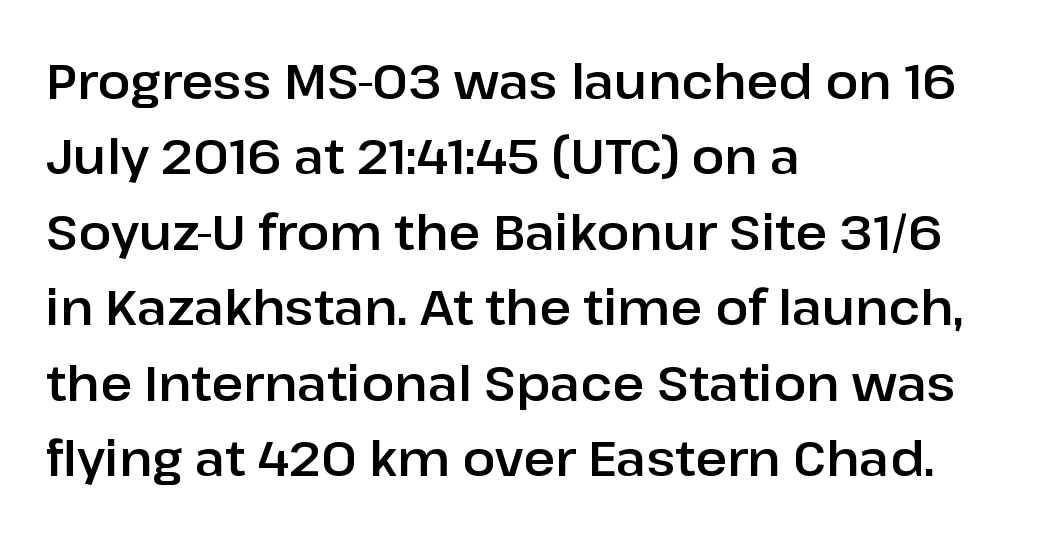
The image shows 49 px sans-serif type, upright; set left-aligned, normal line spacing (1.54x), normal letter spacing, not underlined; low stroke contrast and a medium x-height.
